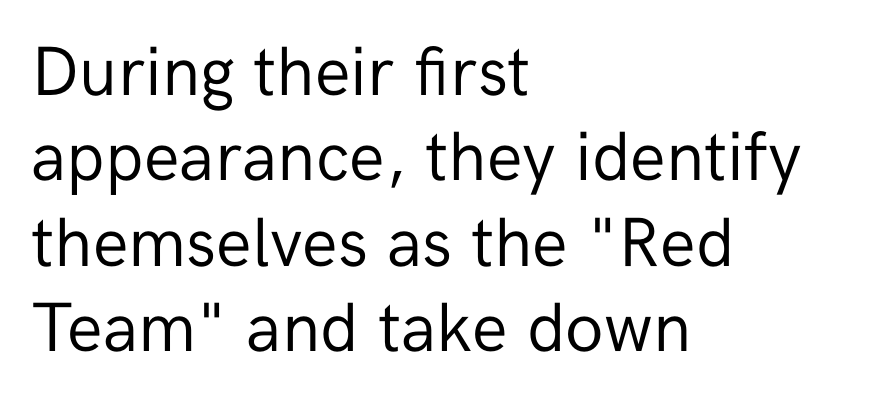
Q: Is the text bold? A: No.
Q: Is the text italic (slanted)? A: No, it is upright.
Q: Is the typeface a serif or a sans-serif typeface? A: Sans-serif.
Q: Is the text underlined? A: No.
Q: How is the paragraph aligned? A: Left-aligned.
Q: Is the spacing between letters normal or unusually wide? A: Normal.
Q: Width (condensed, normal, or wide)? A: Normal.
Q: Stroke contrast? A: Low.
Q: x-height? A: Medium.
Q: Monospaced? A: No.
